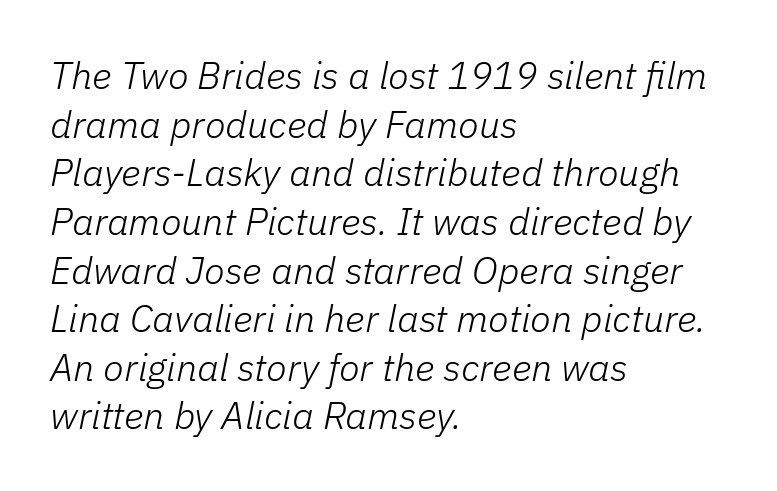
{"italic": "yes", "lean": "right", "slant_degrees": 11, "bold": "no", "weight": "light", "width": "normal", "stroke_contrast": "low", "x_height": "medium", "monospaced": "no", "underline": "no", "align": "left", "line_spacing": "normal", "line_spacing_ratio": 1.28, "letter_spacing": "normal", "letter_spacing_em": 0.0, "glyph_px": 38}
